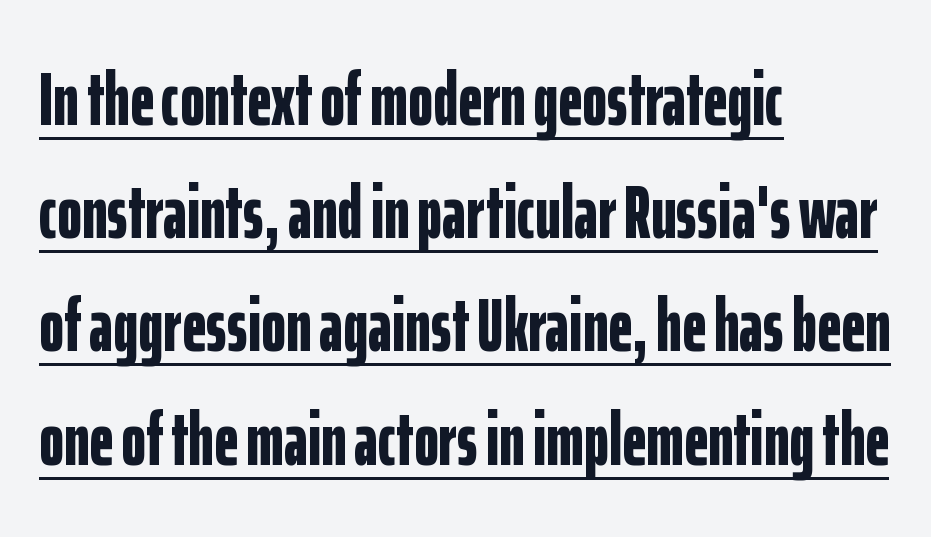
The font family rendered here belongs to the sans-serif group. No italicization has been applied; the sample stays upright. Which margin do the lines hug? The left one — the right edge is uneven. If you measured baseline to baseline, you'd find a middling distance.
